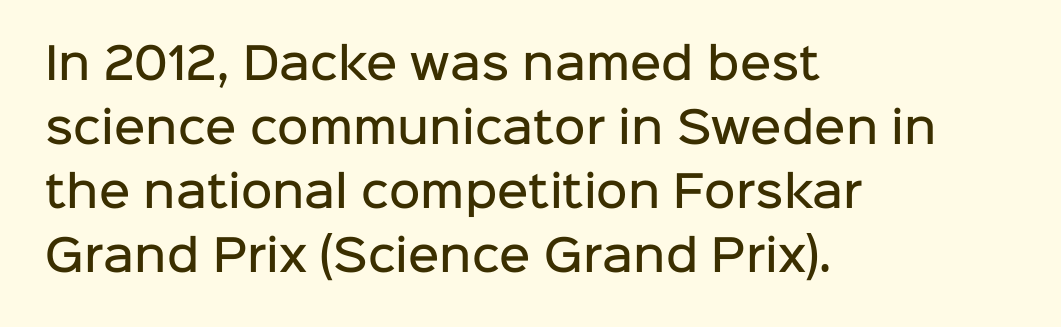
Q: Is the text bold? A: Semi-bold.
Q: Is the text italic (slanted)? A: No, it is upright.
Q: Is the typeface a serif or a sans-serif typeface? A: Sans-serif.
Q: Is the text underlined? A: No.
Q: How is the paragraph aligned? A: Left-aligned.
Q: Is the spacing between letters normal or unusually wide? A: Normal.
Q: Is the spacing between lines tight, normal or loose? A: Normal.
Q: Width (condensed, normal, or wide)? A: Normal.
Q: Stroke contrast? A: Low.
Q: x-height? A: Medium.
Q: Monospaced? A: No.
